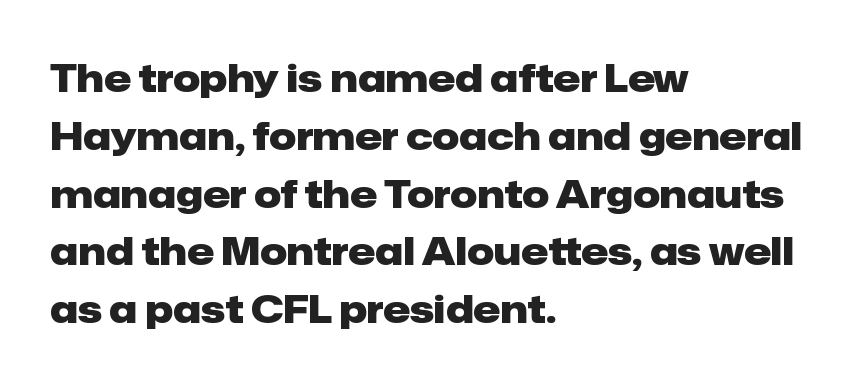
The image shows 38 px heavy sans-serif type, upright; set left-aligned, normal line spacing (1.52x), normal letter spacing, not underlined; low stroke contrast and a medium x-height.
